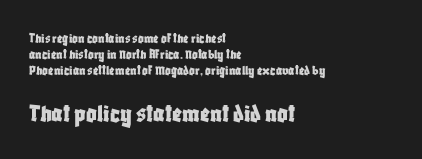
Q: Is the text italic (slanted)? A: No, it is upright.
Q: Is the text underlined? A: No.
Q: How is the paragraph aligned? A: Left-aligned.
Q: Is the spacing between letters normal or unusually wide? A: Normal.
Q: Is the spacing between lines tight, normal or loose? A: Tight.
Q: Which block of text is set in a larger size, the first (top) or the second (bottom)? A: The second (bottom) one.
